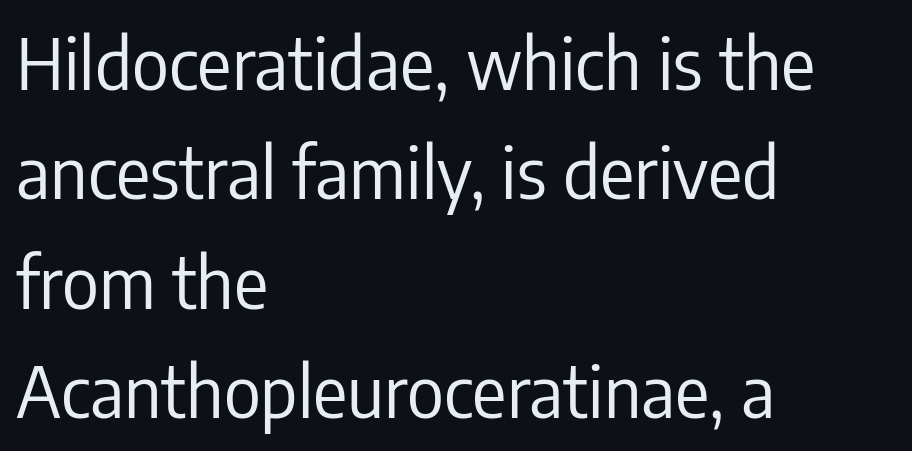
The image shows 71 px regular-weight, condensed sans-serif type, upright; set left-aligned, normal line spacing (1.54x), normal letter spacing, not underlined; low stroke contrast and a medium x-height.
